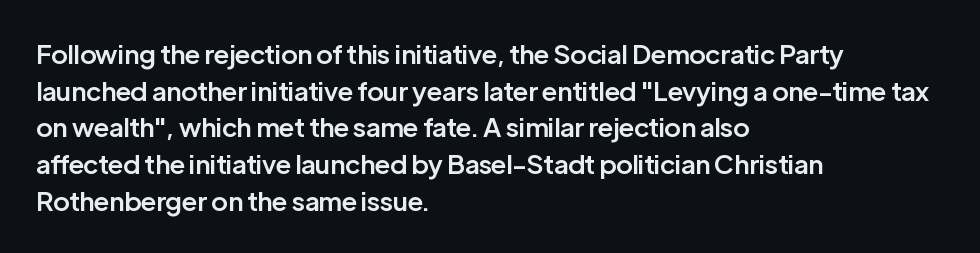
Q: Is the text bold? A: Semi-bold.
Q: Is the text italic (slanted)? A: No, it is upright.
Q: Is the text underlined? A: No.
Q: How is the paragraph aligned? A: Left-aligned.
Q: Is the spacing between letters normal or unusually wide? A: Normal.
Q: Is the spacing between lines tight, normal or loose? A: Normal.
